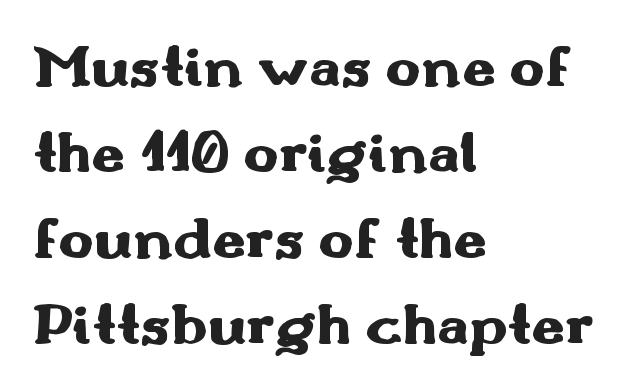
Is this a fixed-width face? No — the glyphs have proportional, varying widths. Does extra space separate the letters? No, they use regular spacing. Grotesque or geometric, the face here clearly has no serifs. The vertical gap from one line to the next is medium. The specimen omits any rule beneath the text block's lines.
